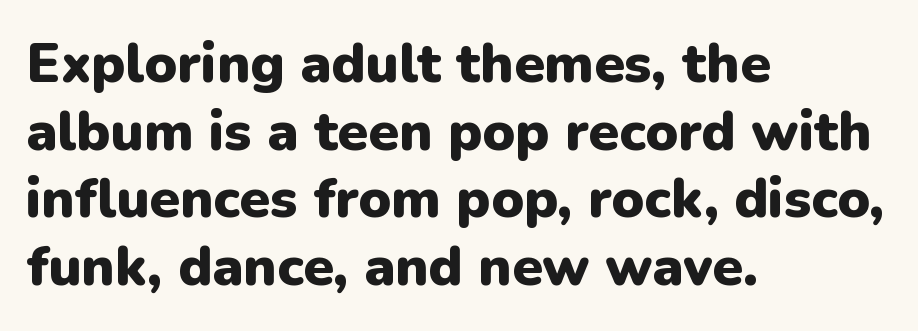
{"serif": "no", "italic": "no", "bold": "yes", "weight": "heavy", "width": "normal", "stroke_contrast": "low", "x_height": "medium", "monospaced": "no", "underline": "no", "align": "left", "line_spacing_ratio": 1.23, "letter_spacing": "normal", "letter_spacing_em": 0.0, "glyph_px": 55}
